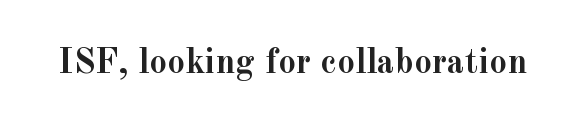
The image shows 35 px semibold serif type, upright; set normal letter spacing, not underlined; a small x-height.
